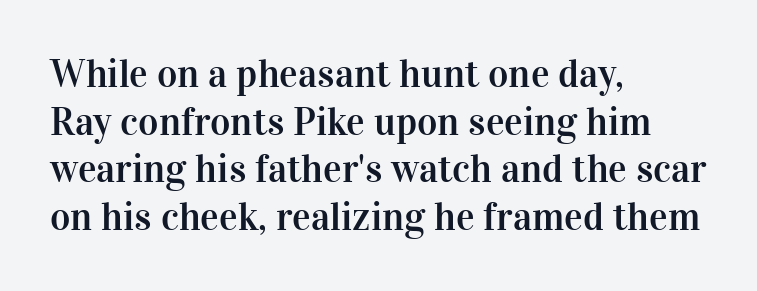
No italicization has been applied; the sample stays upright. You could call the tracking neutral — neither tight nor loose. Think of a printed novel: that variable character pitch is what you see here. This rendering uses left alignment, leaving the right contour irregular. Decoration check: the copy has no underline.
